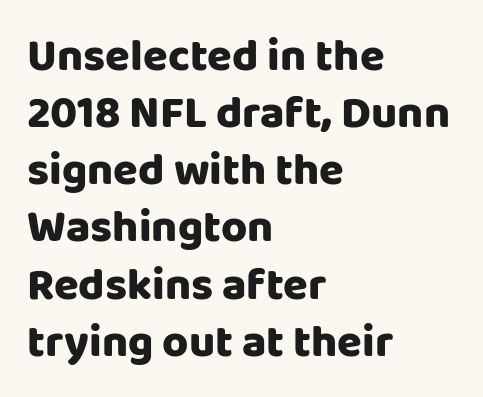
The setting favours the left margin, as ordinary paragraphs usually do. Rows of type keep a routine distance in the vertical direction. Serif or sans? Sans — the stroke terminals are bare. The specimen omits any rule beneath the text block's lines.
